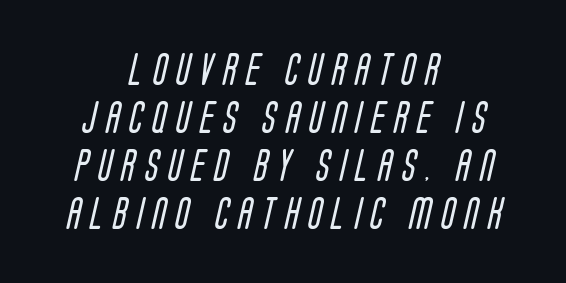
The image shows 32 px regular-weight, condensed sans-serif type; set centered, normal line spacing (1.5x), unusually wide letter spacing (+0.3 em), not underlined; low stroke contrast and a large x-height.
